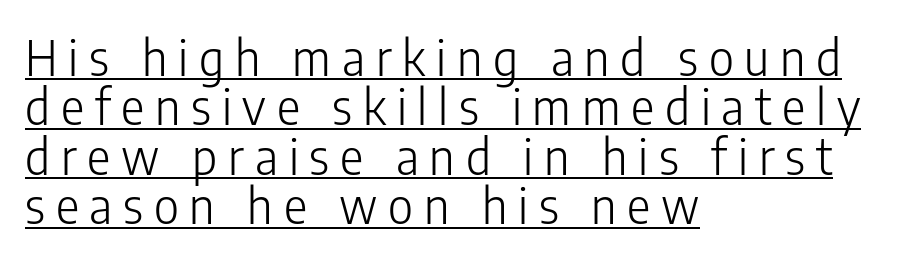
Q: Is the text bold? A: No.
Q: Is the text italic (slanted)? A: No, it is upright.
Q: Is the typeface a serif or a sans-serif typeface? A: Sans-serif.
Q: Is the text underlined? A: Yes.
Q: How is the paragraph aligned? A: Left-aligned.
Q: Is the spacing between letters normal or unusually wide? A: Unusually wide.
Q: Is the spacing between lines tight, normal or loose? A: Tight.
Q: Width (condensed, normal, or wide)? A: Condensed.
Q: Stroke contrast? A: Low.
Q: x-height? A: Medium.
Q: Monospaced? A: No.
